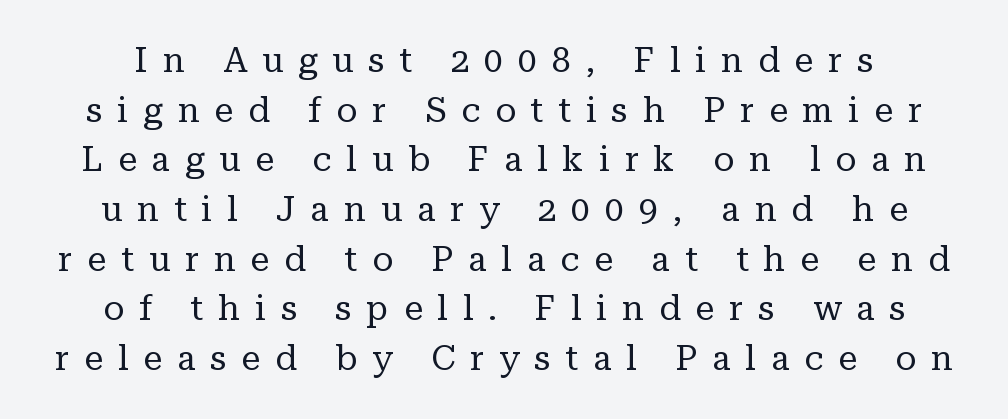
The image shows 34 px regular-weight serif type, upright; set normal line spacing (1.46x), unusually wide letter spacing (+0.44 em), not underlined; low stroke contrast and a medium x-height.
